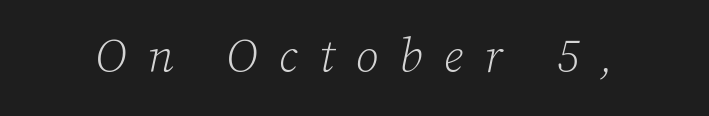
The image shows 47 px light serif type, italic (leaning right); set unusually wide letter spacing (+0.45 em), not underlined; low stroke contrast and a medium x-height.
